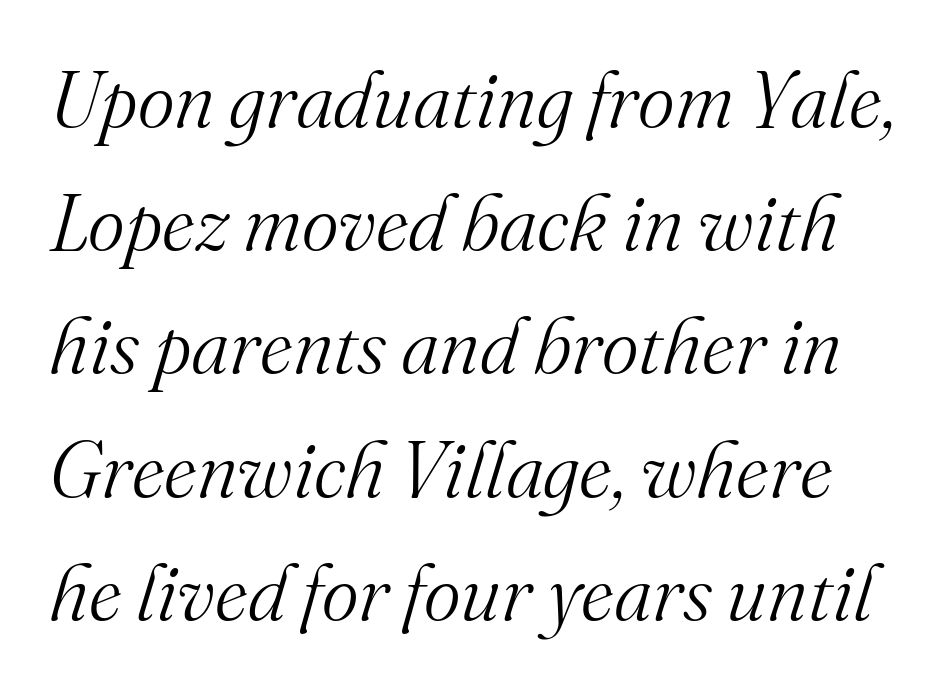
The image shows 79 px light serif type, italic (leaning right); set normal line spacing (1.56x), normal letter spacing, not underlined; medium stroke contrast and a small x-height.
